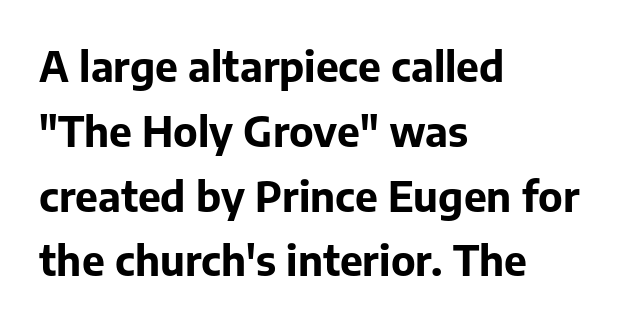
Q: Is the text bold? A: Yes.
Q: Is the text italic (slanted)? A: No, it is upright.
Q: Is the typeface a serif or a sans-serif typeface? A: Sans-serif.
Q: Is the text underlined? A: No.
Q: How is the paragraph aligned? A: Left-aligned.
Q: Is the spacing between letters normal or unusually wide? A: Normal.
Q: Is the spacing between lines tight, normal or loose? A: Normal.
Q: Width (condensed, normal, or wide)? A: Normal.
Q: Stroke contrast? A: Low.
Q: x-height? A: Medium.
Q: Monospaced? A: No.
